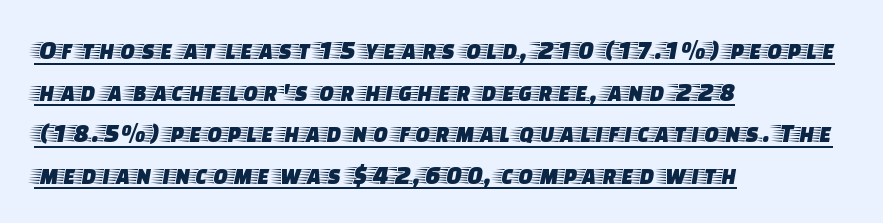
The image shows 27 px text type; set left-aligned, normal line spacing (1.54x), normal letter spacing, underlined.
